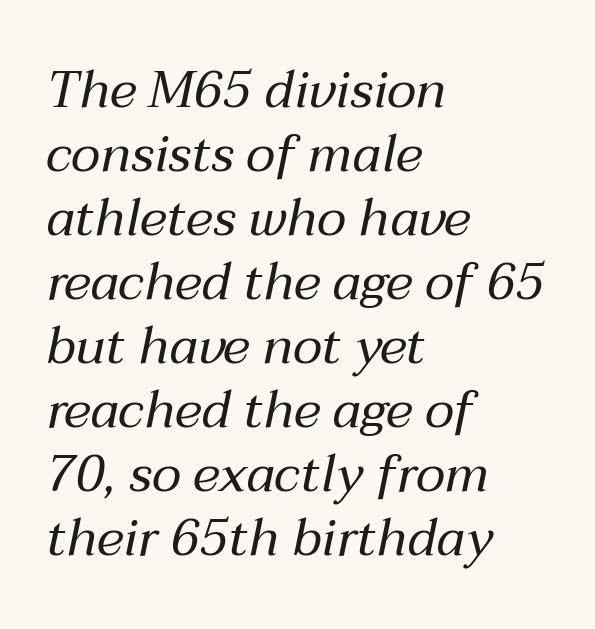
Does extra space separate the letters? No, they use regular spacing. The string is rendered with underlining switched off. The passage is arranged the way most books set body copy — flush left. When letters slant like this, we call the style italic. Do the characters align in a grid? No, the font is proportional.
